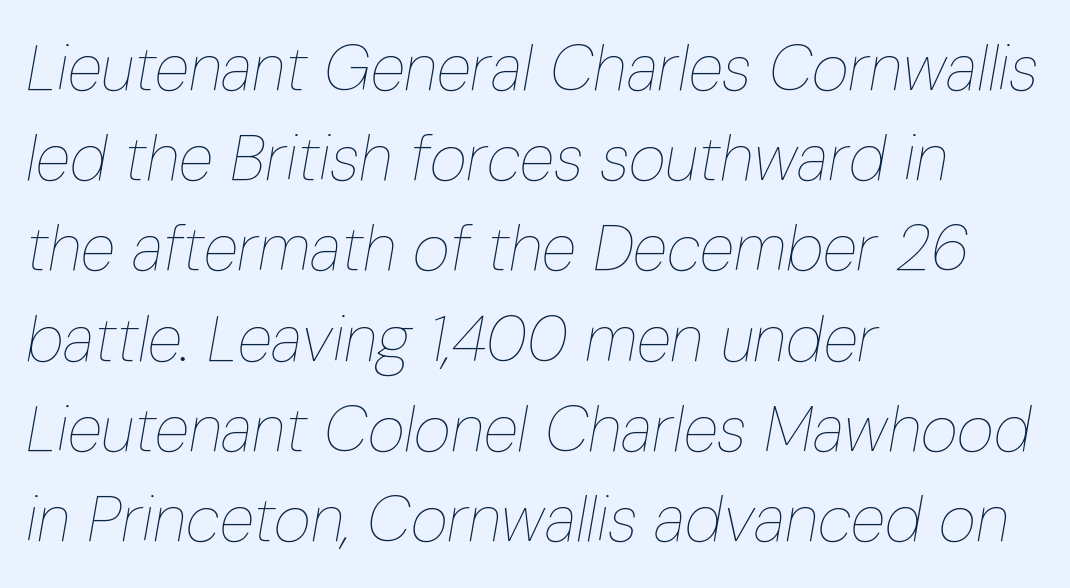
Q: Is the text bold? A: No.
Q: Is the text italic (slanted)? A: Yes, it leans right by about 10 degrees.
Q: Is the text underlined? A: No.
Q: How is the paragraph aligned? A: Left-aligned.
Q: Is the spacing between letters normal or unusually wide? A: Normal.
Q: Is the spacing between lines tight, normal or loose? A: Normal.
Q: Width (condensed, normal, or wide)? A: Condensed.
Q: Stroke contrast? A: Low.
Q: x-height? A: Medium.
Q: Monospaced? A: No.
